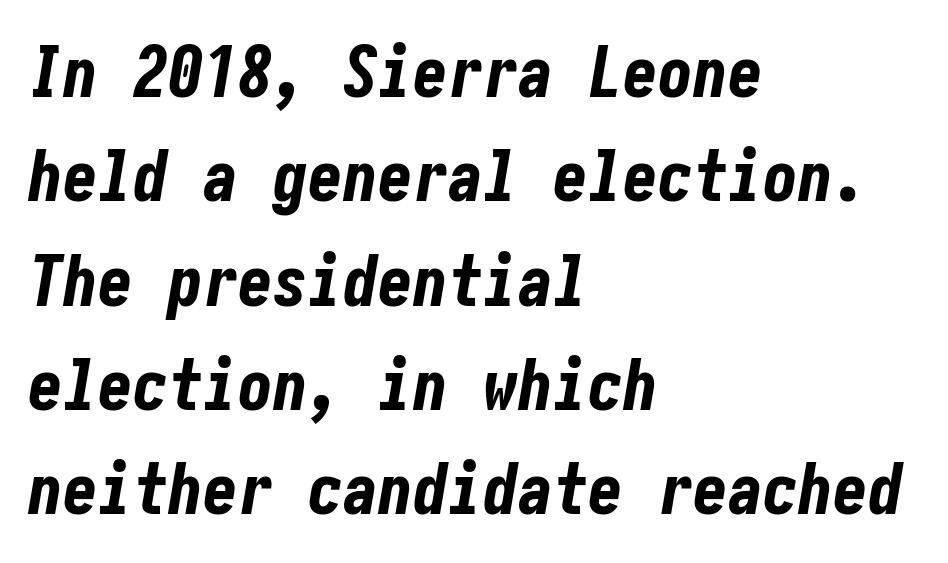
Q: Is the text bold? A: Yes.
Q: Is the text italic (slanted)? A: Yes, it leans right by about 10 degrees.
Q: Is the text underlined? A: No.
Q: How is the paragraph aligned? A: Left-aligned.
Q: Is the spacing between letters normal or unusually wide? A: Normal.
Q: Is the spacing between lines tight, normal or loose? A: Normal.
Q: Width (condensed, normal, or wide)? A: Condensed.
Q: Stroke contrast? A: Low.
Q: x-height? A: Medium.
